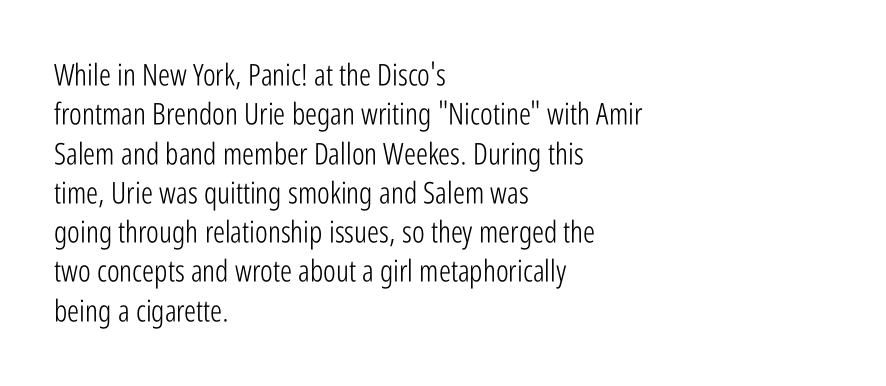
The image shows 30 px light, condensed sans-serif type, upright; set left-aligned, normal line spacing (1.31x), normal letter spacing, not underlined; low stroke contrast and a medium x-height.
